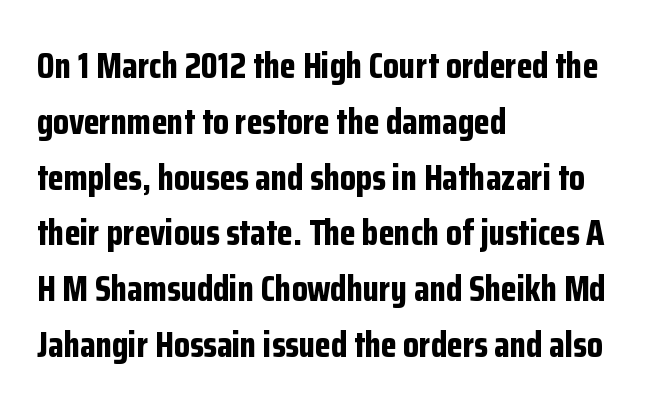
Q: Is the text bold? A: Yes.
Q: Is the text italic (slanted)? A: No, it is upright.
Q: Is the typeface a serif or a sans-serif typeface? A: Sans-serif.
Q: Is the text underlined? A: No.
Q: How is the paragraph aligned? A: Left-aligned.
Q: Is the spacing between letters normal or unusually wide? A: Normal.
Q: Is the spacing between lines tight, normal or loose? A: Normal.
Q: Width (condensed, normal, or wide)? A: Condensed.
Q: Stroke contrast? A: Low.
Q: x-height? A: Medium.
Q: Monospaced? A: No.
